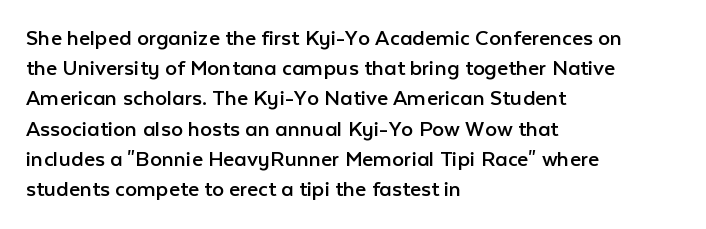
{"italic": "no", "bold": "no", "underline": "no", "align": "left", "line_spacing": "normal", "line_spacing_ratio": 1.26, "letter_spacing": "normal", "letter_spacing_em": 0.0, "glyph_px": 24}
